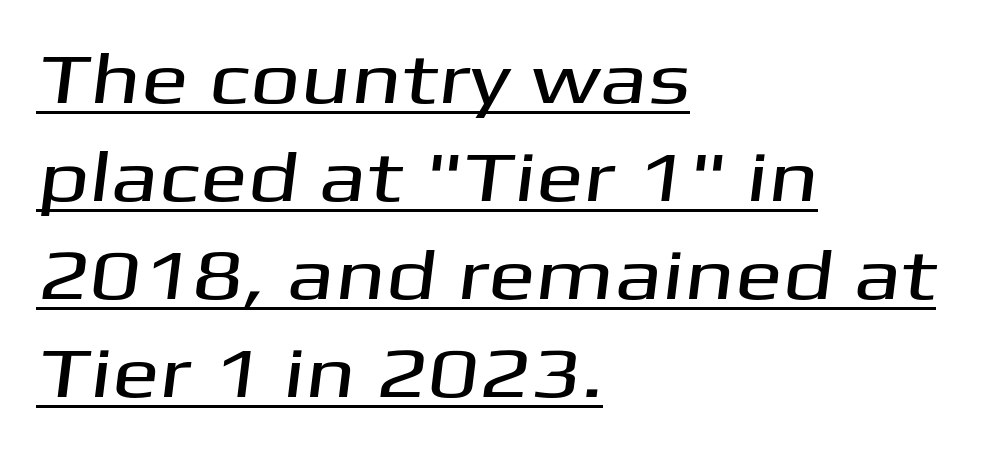
The image shows 71 px wide sans-serif type; set left-aligned, normal line spacing (1.38x), normal letter spacing, underlined; medium stroke contrast and a medium x-height.
